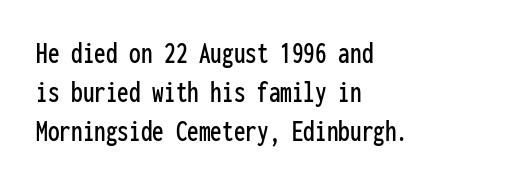
Q: Is the text italic (slanted)? A: No, it is upright.
Q: Is the typeface a serif or a sans-serif typeface? A: Sans-serif.
Q: Is the text underlined? A: No.
Q: How is the paragraph aligned? A: Left-aligned.
Q: Is the spacing between letters normal or unusually wide? A: Normal.
Q: Is the spacing between lines tight, normal or loose? A: Normal.
Q: Width (condensed, normal, or wide)? A: Condensed.
Q: Stroke contrast? A: Low.
Q: x-height? A: Medium.
Q: Monospaced? A: Yes.
